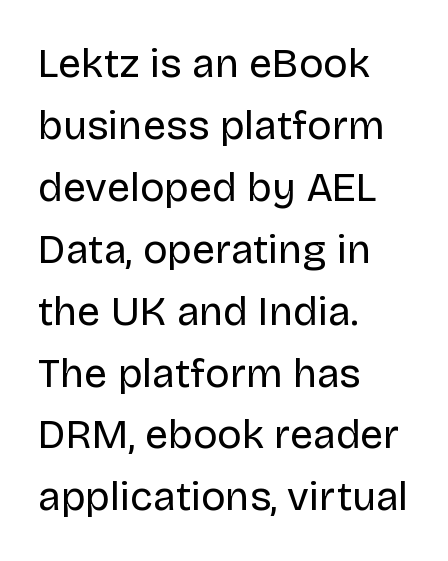
Q: Is the text bold? A: No.
Q: Is the text italic (slanted)? A: No, it is upright.
Q: Is the typeface a serif or a sans-serif typeface? A: Sans-serif.
Q: Is the text underlined? A: No.
Q: How is the paragraph aligned? A: Left-aligned.
Q: Is the spacing between letters normal or unusually wide? A: Normal.
Q: Is the spacing between lines tight, normal or loose? A: Normal.
Q: Width (condensed, normal, or wide)? A: Normal.
Q: Stroke contrast? A: Low.
Q: x-height? A: Large.
Q: Monospaced? A: No.
